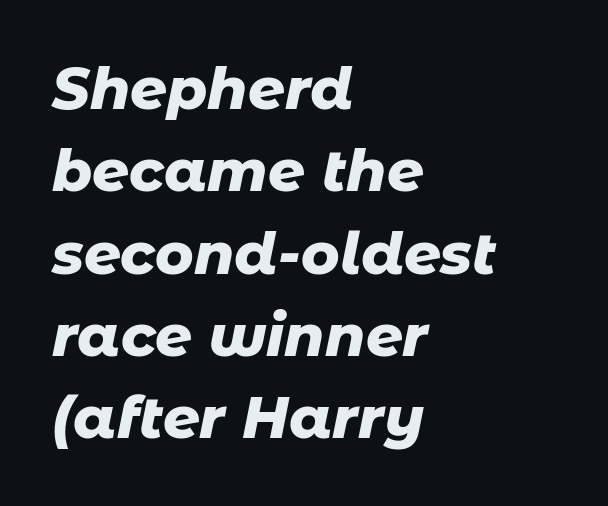
The image shows 58 px heavy type, italic (leaning right); set left-aligned, normal line spacing (1.42x), normal letter spacing, not underlined; low stroke contrast and a medium x-height.
